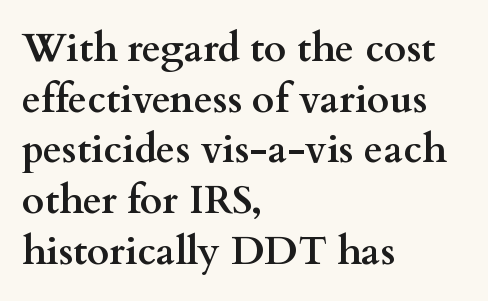
Serif or sans? Serif — the stroke terminals have little feet. The designer left line spacing at the default. The rendering uses natural spacing where letterforms have individual widths. Nothing unusual about the tracking: characters are spaced as the font intends. Look at the stroke-to-counter ratio: heavy, a bold. Ordinary non-slanted type is in use.
